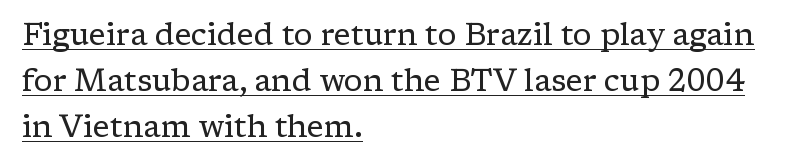
Q: Is the text bold? A: No.
Q: Is the text italic (slanted)? A: No, it is upright.
Q: Is the typeface a serif or a sans-serif typeface? A: Serif.
Q: Is the text underlined? A: Yes.
Q: How is the paragraph aligned? A: Left-aligned.
Q: Is the spacing between letters normal or unusually wide? A: Normal.
Q: Is the spacing between lines tight, normal or loose? A: Normal.
Q: Width (condensed, normal, or wide)? A: Normal.
Q: Stroke contrast? A: Low.
Q: x-height? A: Medium.
Q: Monospaced? A: No.
